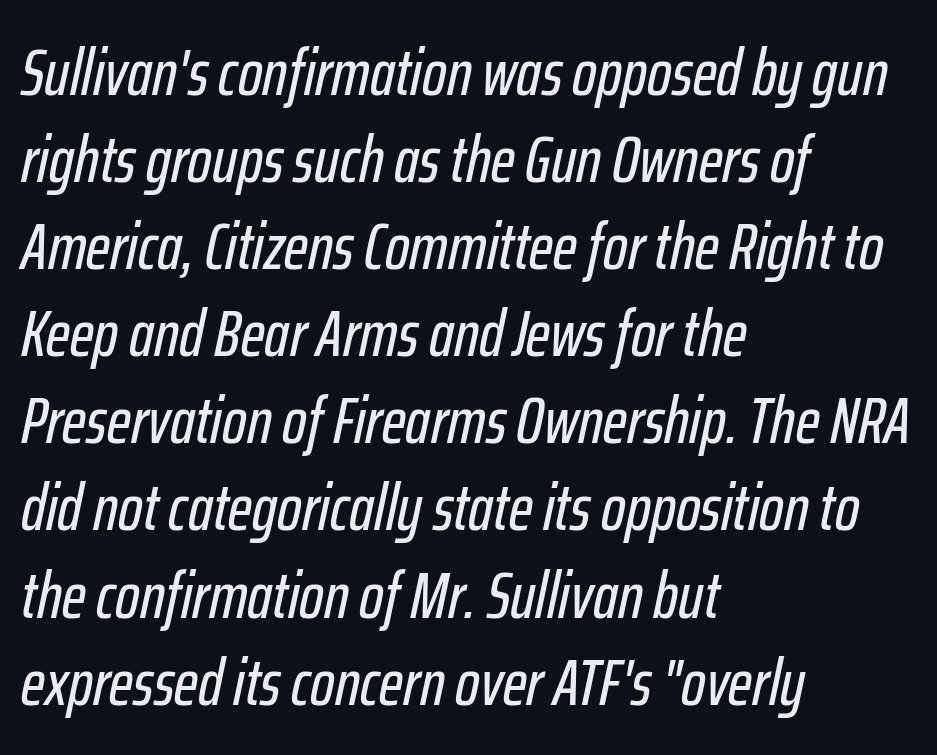
Q: Is the text italic (slanted)? A: Yes, it leans right by about 12 degrees.
Q: Is the text underlined? A: No.
Q: How is the paragraph aligned? A: Left-aligned.
Q: Is the spacing between letters normal or unusually wide? A: Normal.
Q: Is the spacing between lines tight, normal or loose? A: Normal.
Q: Width (condensed, normal, or wide)? A: Condensed.
Q: Stroke contrast? A: Low.
Q: x-height? A: Medium.
Q: Monospaced? A: No.
